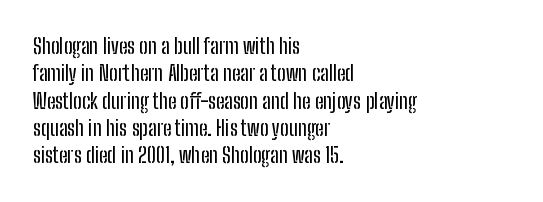
You could call the tracking neutral — neither tight nor loose. Honestly, there is no underline to notice here at all. This is roman type, the default non-slanted kind. Compared with a centered layout, this one pins lines to the left instead. Interline gaps are of average width in this sample.
